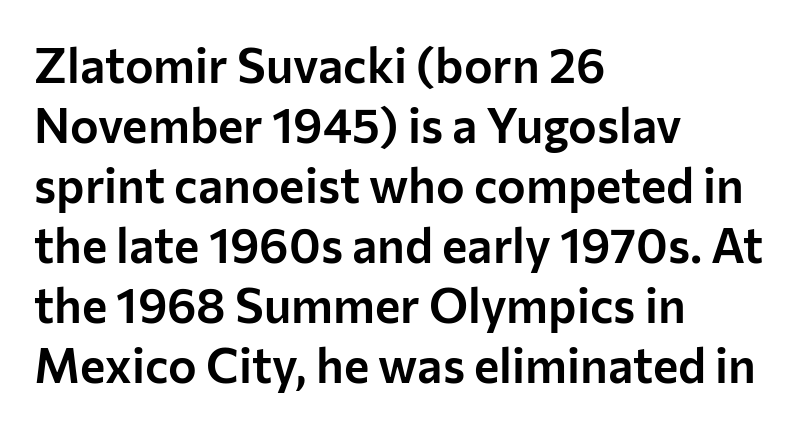
This rendering features lettering with no underline. Nobody touched the tracking dial on this one. Observe the absence of serifs on each vertical stroke in this sample. The face used here is proportionally spaced, like ordinary book or web type. The paragraph has a hard left edge and a soft right edge.
